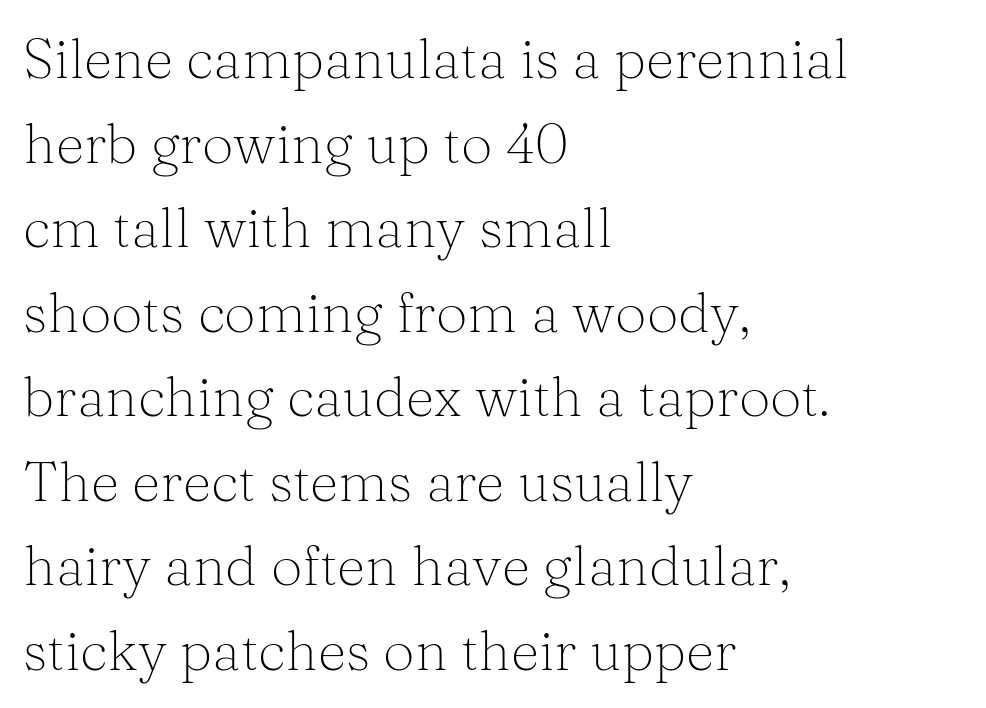
{"serif": "yes", "italic": "no", "bold": "no", "weight": "light", "width": "normal", "stroke_contrast": "medium", "x_height": "medium", "monospaced": "no", "underline": "no", "align": "left", "line_spacing": "normal", "line_spacing_ratio": 1.51, "letter_spacing": "normal", "letter_spacing_em": 0.0, "glyph_px": 56}
